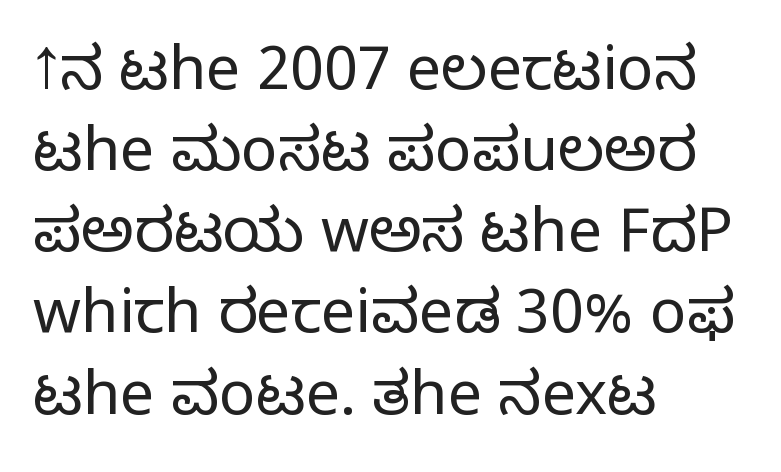
The image shows 61 px light sans-serif type, upright; set left-aligned, normal line spacing (1.33x), normal letter spacing, not underlined; low stroke contrast and a medium x-height.
